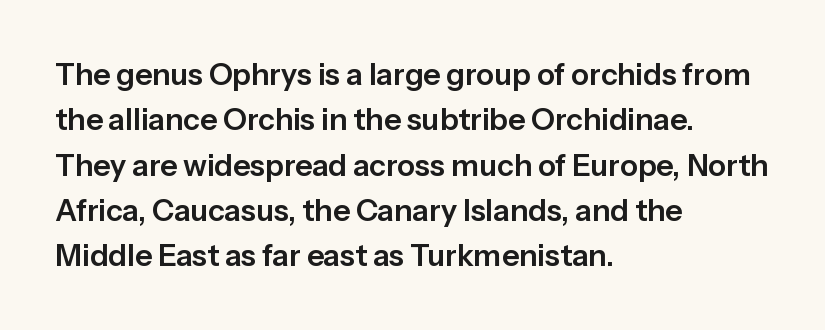
The image shows 30 px sans-serif type, upright; set left-aligned, normal line spacing (1.51x), normal letter spacing, not underlined; low stroke contrast and a medium x-height.
